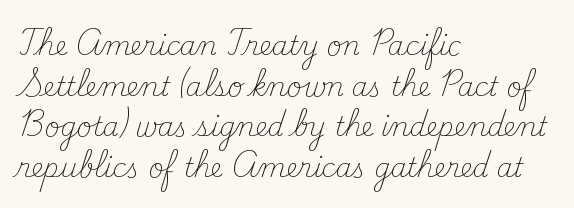
Q: Is the text bold? A: No.
Q: Is the text italic (slanted)? A: Yes.
Q: Is the text underlined? A: No.
Q: How is the paragraph aligned? A: Left-aligned.
Q: Is the spacing between letters normal or unusually wide? A: Normal.
Q: Is the spacing between lines tight, normal or loose? A: Normal.
